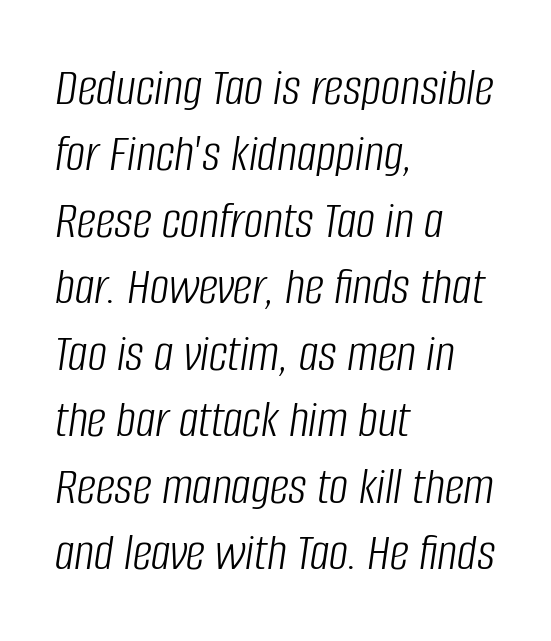
The image shows 54 px light, condensed type, italic (leaning right); set left-aligned, line spacing 1.23x, normal letter spacing, not underlined; low stroke contrast and a large x-height.
